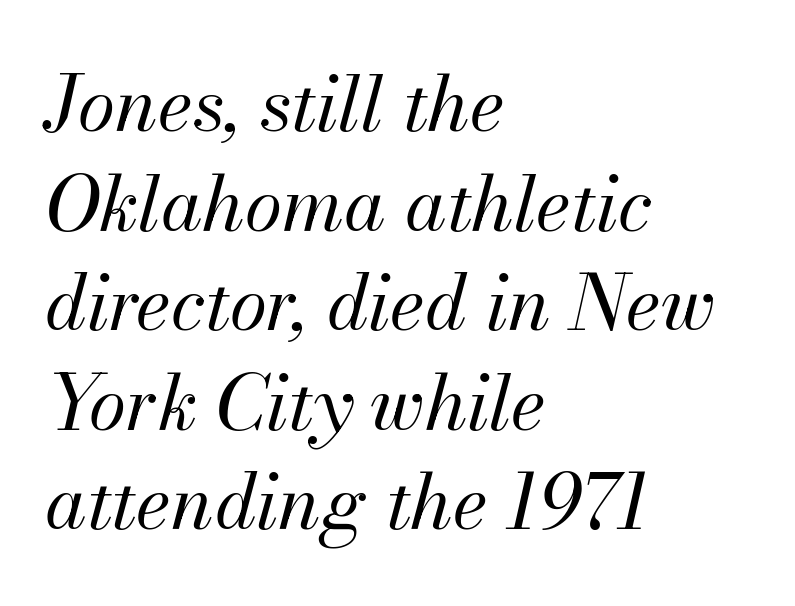
Q: Is the text bold? A: No.
Q: Is the text italic (slanted)? A: Yes, it leans right by about 13 degrees.
Q: Is the text underlined? A: No.
Q: How is the paragraph aligned? A: Left-aligned.
Q: Is the spacing between letters normal or unusually wide? A: Normal.
Q: Is the spacing between lines tight, normal or loose? A: Normal.
Q: Width (condensed, normal, or wide)? A: Normal.
Q: Stroke contrast? A: Medium.
Q: x-height? A: Small.
Q: Monospaced? A: No.
